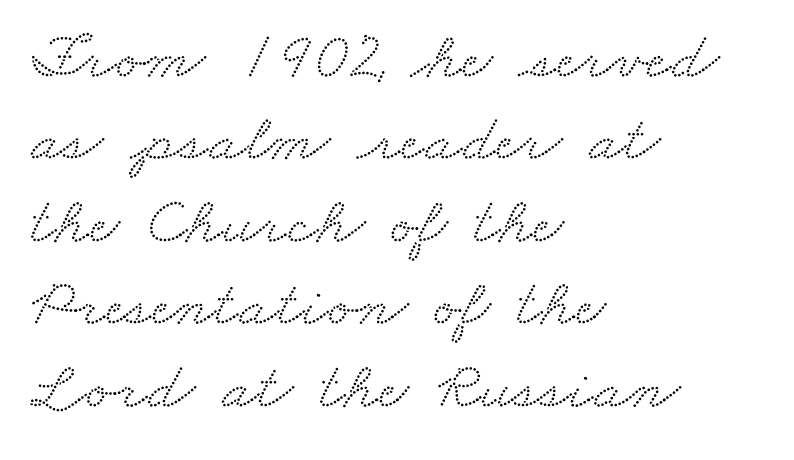
The image shows 67 px wide serif type; set left-aligned, line spacing 1.23x, normal letter spacing, not underlined; medium stroke contrast and a small x-height.
